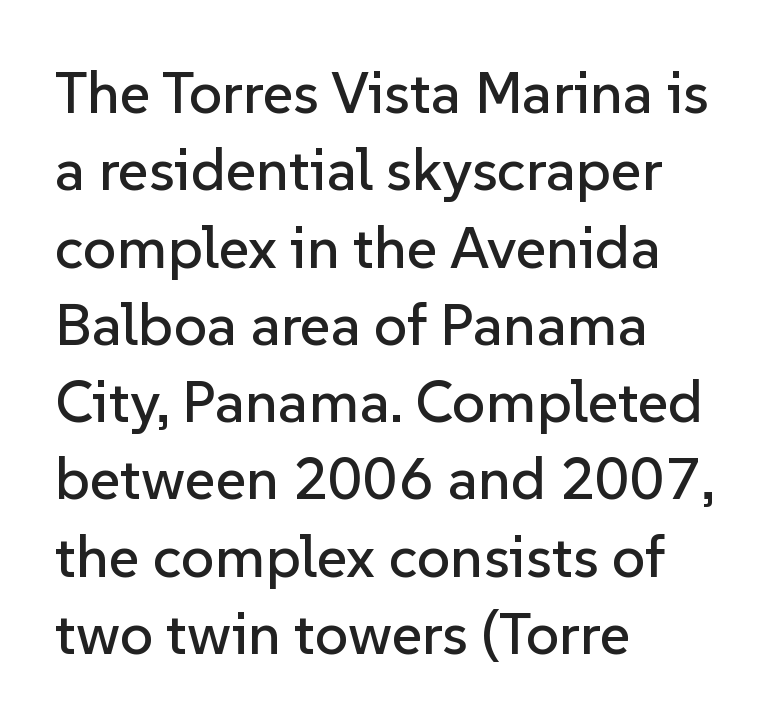
Q: Is the text italic (slanted)? A: No, it is upright.
Q: Is the typeface a serif or a sans-serif typeface? A: Sans-serif.
Q: Is the text underlined? A: No.
Q: How is the paragraph aligned? A: Left-aligned.
Q: Is the spacing between letters normal or unusually wide? A: Normal.
Q: Is the spacing between lines tight, normal or loose? A: Normal.
Q: Width (condensed, normal, or wide)? A: Normal.
Q: Stroke contrast? A: Low.
Q: x-height? A: Medium.
Q: Monospaced? A: No.
